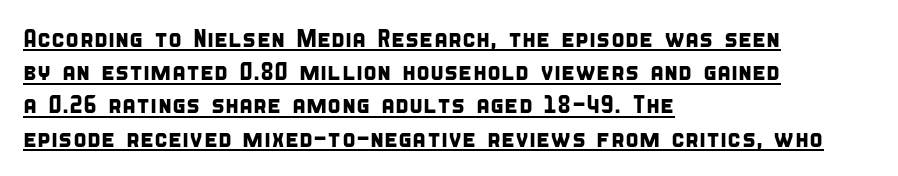
The line-height multiplier appears to be the usual default. Line starts are locked; line ends wander. Spacing between characters is what you'd get straight out of the box. Compared with undecorated copy, this sample adds a rule below the words.
